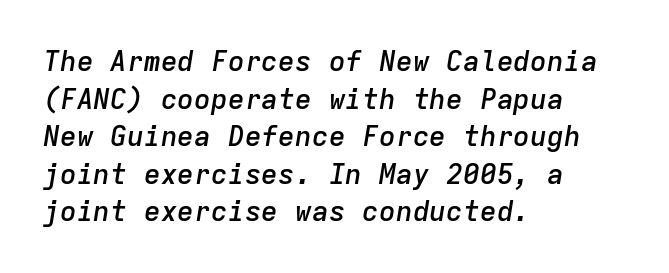
{"italic": "yes", "lean": "right", "slant_degrees": 9, "bold": "semi", "weight": "semibold", "width": "normal", "stroke_contrast": "low", "x_height": "medium", "monospaced": "yes", "underline": "no", "align": "left", "line_spacing": "normal", "line_spacing_ratio": 1.34, "letter_spacing": "normal", "letter_spacing_em": 0.0, "glyph_px": 28}
